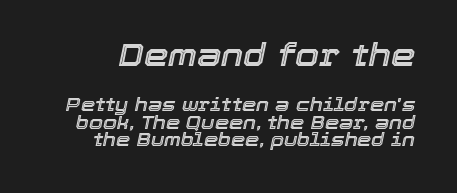
Q: Is the text italic (slanted)? A: Yes, it leans right by about 12 degrees.
Q: Is the text underlined? A: No.
Q: Is the spacing between letters normal or unusually wide? A: Normal.
Q: Is the spacing between lines tight, normal or loose? A: Tight.
Q: Which block of text is set in a larger size, the first (top) or the second (bottom)? A: The first (top) one.
Q: Width (condensed, normal, or wide)? A: Normal.
Q: x-height? A: Medium.
Q: Monospaced? A: No.
